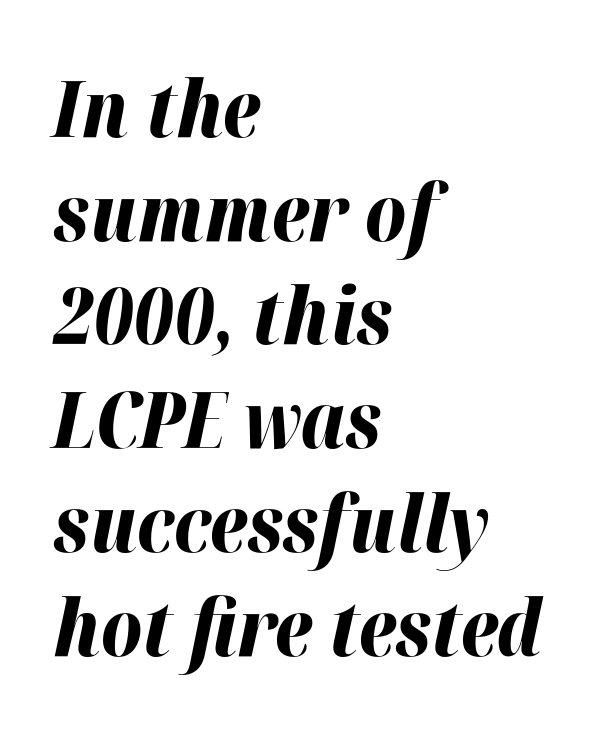
The passage shown leans; its letterforms are oblique. You could not count columns in this text — the font is proportionally spaced. Where is the straight margin? On the left. Here the glyphs are tracked normally, forming tight word shapes. Is the type bold? Yes — the strokes are clearly thick and heavy. The area under the type is left untouched.
